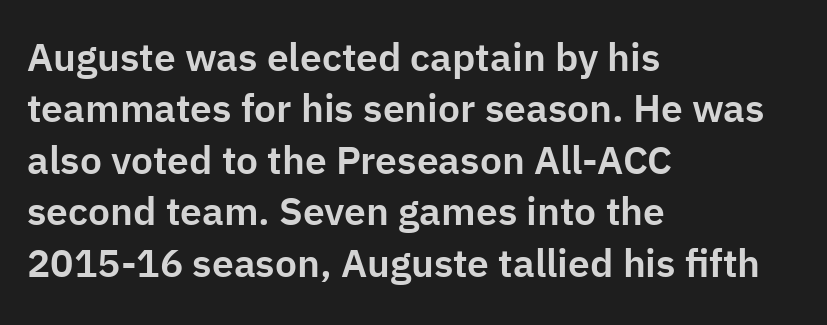
The image shows 39 px sans-serif type, upright; set left-aligned, normal line spacing (1.32x), normal letter spacing, not underlined; low stroke contrast and a medium x-height.
